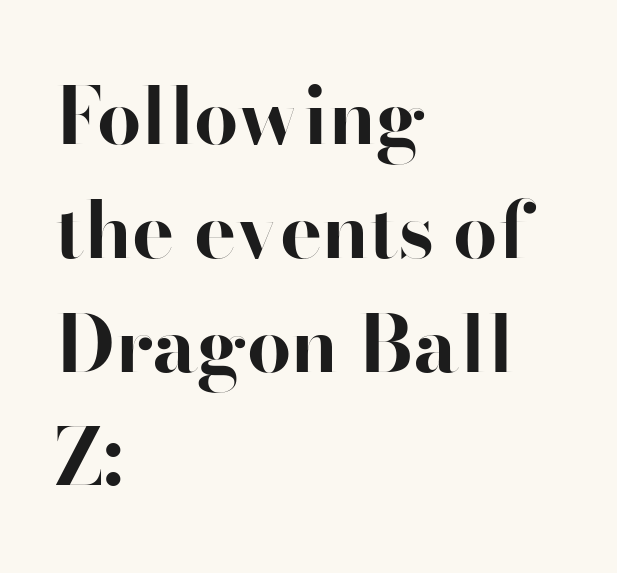
Stroke terminals: plain, sans-serif. Horizontal alignment here is leftward, the default for most running prose. A normal amount of white space separates one row of letters from the next. The strip under each line holds only bare page. Proportional: the letters do not fall into vertical columns. Tracking here is standard; glyphs follow each other at the usual distance.
